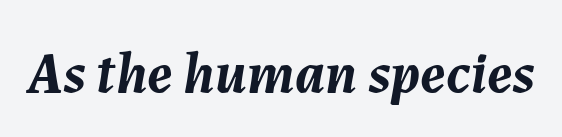
{"italic": "yes", "lean": "right", "slant_degrees": 7, "bold": "yes", "weight": "semibold", "width": "normal", "stroke_contrast": "medium", "x_height": "medium", "monospaced": "no", "underline": "no", "letter_spacing": "normal", "letter_spacing_em": 0.0, "glyph_px": 58}
